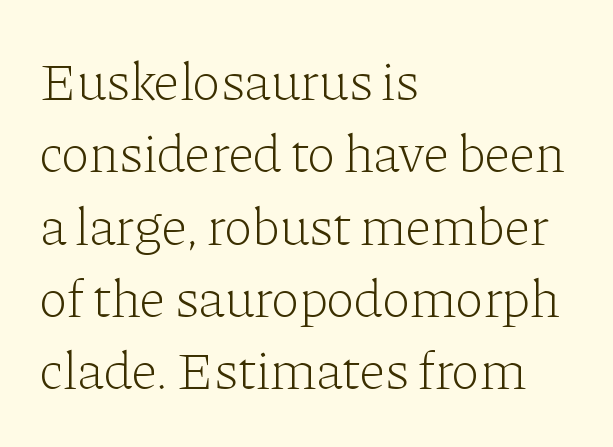
{"serif": "yes", "italic": "no", "bold": "no", "weight": "light", "width": "normal", "stroke_contrast": "low", "x_height": "medium", "monospaced": "no", "underline": "no", "align": "left", "line_spacing": "normal", "line_spacing_ratio": 1.34, "letter_spacing": "normal", "letter_spacing_em": 0.0, "glyph_px": 54}
